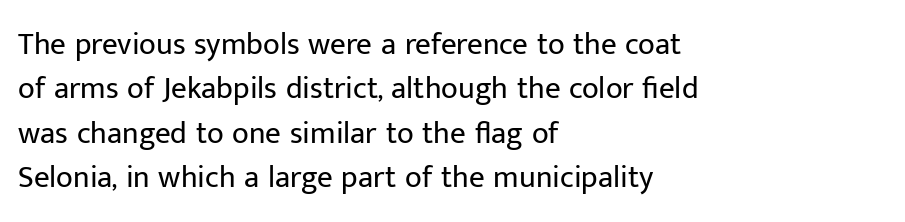
Q: Is the text bold? A: No.
Q: Is the text italic (slanted)? A: No, it is upright.
Q: Is the typeface a serif or a sans-serif typeface? A: Sans-serif.
Q: Is the text underlined? A: No.
Q: How is the paragraph aligned? A: Left-aligned.
Q: Is the spacing between letters normal or unusually wide? A: Normal.
Q: Is the spacing between lines tight, normal or loose? A: Normal.
Q: Width (condensed, normal, or wide)? A: Normal.
Q: Stroke contrast? A: Low.
Q: x-height? A: Medium.
Q: Monospaced? A: No.
